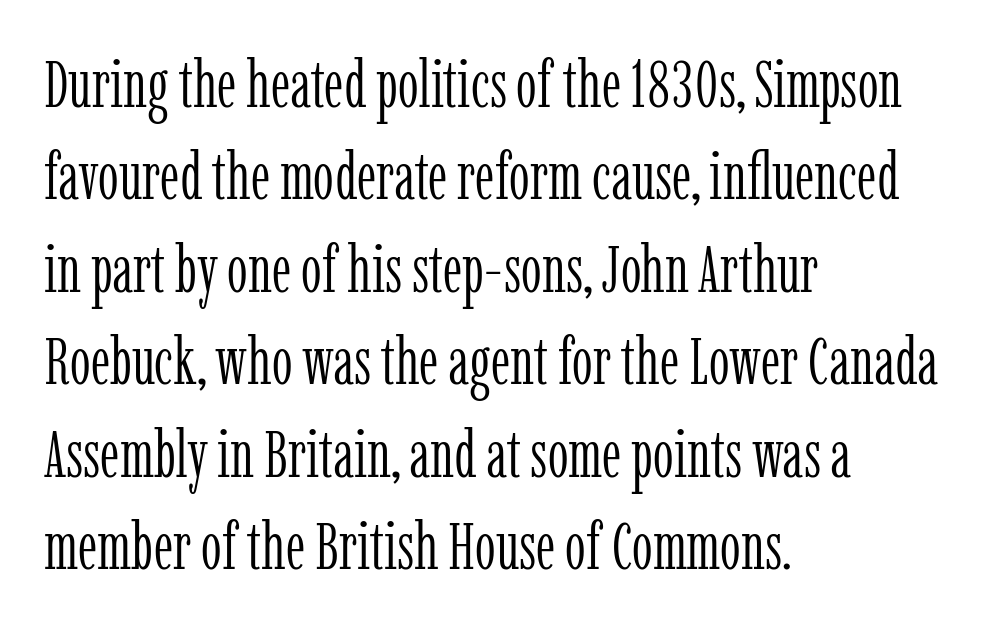
Q: Is the text bold? A: No.
Q: Is the text italic (slanted)? A: No, it is upright.
Q: Is the typeface a serif or a sans-serif typeface? A: Serif.
Q: Is the text underlined? A: No.
Q: How is the paragraph aligned? A: Left-aligned.
Q: Is the spacing between letters normal or unusually wide? A: Normal.
Q: Is the spacing between lines tight, normal or loose? A: Normal.
Q: Width (condensed, normal, or wide)? A: Condensed.
Q: Stroke contrast? A: Low.
Q: x-height? A: Medium.
Q: Monospaced? A: No.
